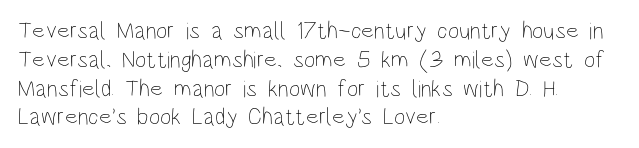
Q: Is the text bold? A: No.
Q: Is the text italic (slanted)? A: No, it is upright.
Q: Is the text underlined? A: No.
Q: How is the paragraph aligned? A: Left-aligned.
Q: Is the spacing between letters normal or unusually wide? A: Normal.
